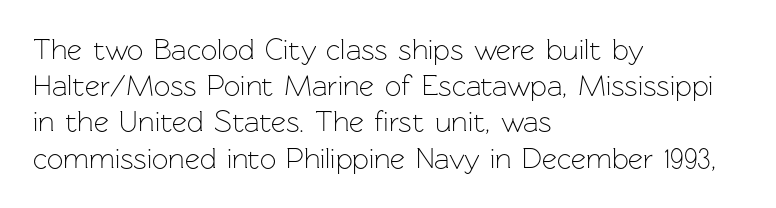
Q: Is the text bold? A: No.
Q: Is the text italic (slanted)? A: No, it is upright.
Q: Is the typeface a serif or a sans-serif typeface? A: Sans-serif.
Q: Is the text underlined? A: No.
Q: How is the paragraph aligned? A: Left-aligned.
Q: Is the spacing between letters normal or unusually wide? A: Normal.
Q: Is the spacing between lines tight, normal or loose? A: Normal.
Q: Width (condensed, normal, or wide)? A: Normal.
Q: Stroke contrast? A: Low.
Q: x-height? A: Medium.
Q: Monospaced? A: No.
